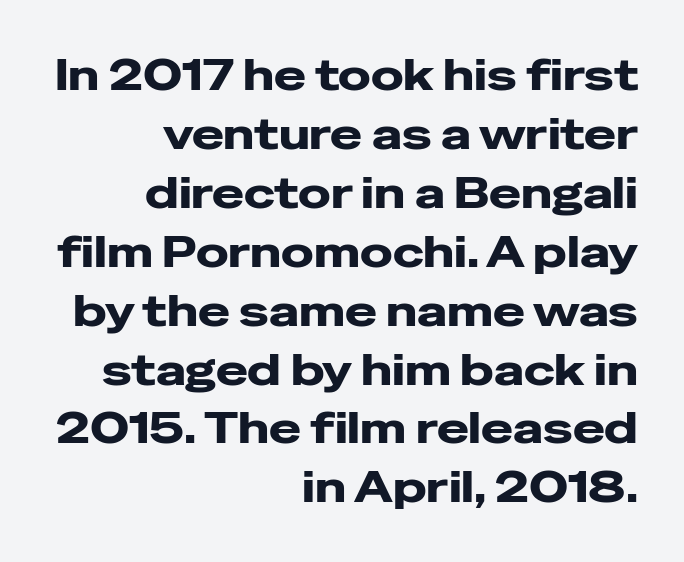
Q: Is the text italic (slanted)? A: No, it is upright.
Q: Is the typeface a serif or a sans-serif typeface? A: Sans-serif.
Q: Is the text underlined? A: No.
Q: How is the paragraph aligned? A: Right-aligned.
Q: Is the spacing between letters normal or unusually wide? A: Normal.
Q: Is the spacing between lines tight, normal or loose? A: Normal.
Q: Width (condensed, normal, or wide)? A: Wide.
Q: Stroke contrast? A: Low.
Q: x-height? A: Medium.
Q: Monospaced? A: No.
